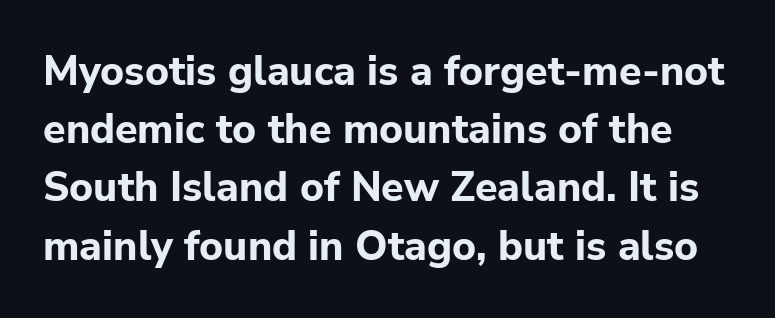
The image shows 41 px bold sans-serif type, upright; set normal line spacing (1.42x), normal letter spacing, not underlined; low stroke contrast and a medium x-height.
